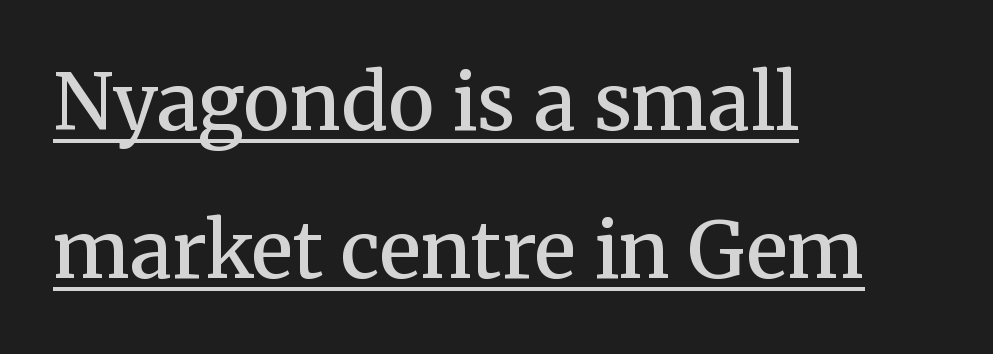
Summary of weight: moderately heavy, a semibold. Students, observe the line beneath the letters — that is underlining. Glyph-to-glyph distance matches everyday printed text. The lines are quadded left. These lines are rendered in a variable-pitch font.
